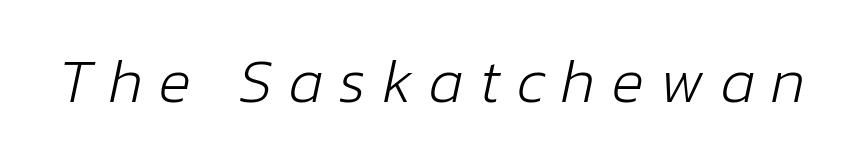
The image shows 61 px light type, italic (leaning right); set unusually wide letter spacing (+0.27 em), not underlined; low stroke contrast and a medium x-height.
